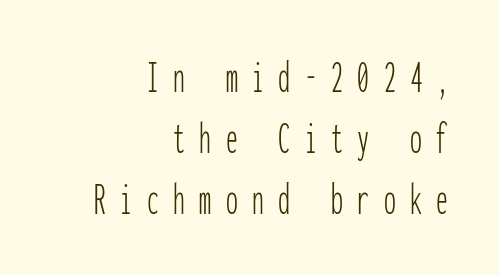
The image shows 47 px thin, condensed sans-serif type, upright, monospaced; set right-aligned, normal line spacing (1.3x), unusually wide letter spacing (+0.31 em), not underlined; low stroke contrast and a medium x-height.
